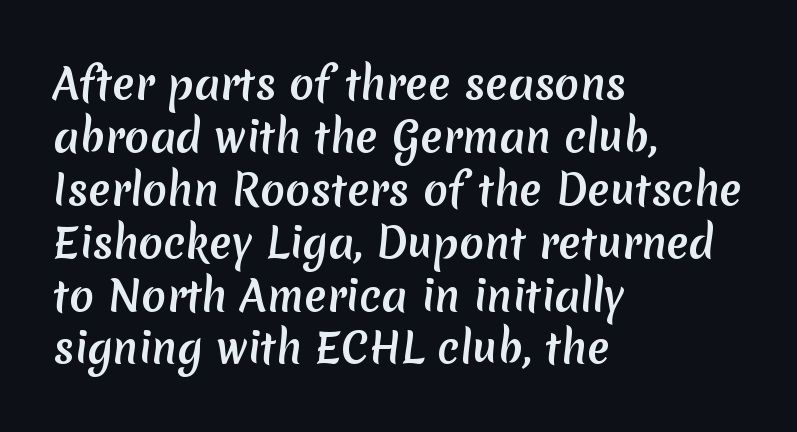
{"serif": "no", "width": "normal", "stroke_contrast": "medium", "x_height": "medium", "monospaced": "no", "underline": "no", "align": "left", "line_spacing": "normal", "line_spacing_ratio": 1.29, "letter_spacing": "normal", "letter_spacing_em": 0.0, "glyph_px": 41}
